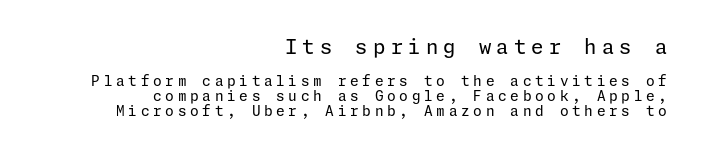
Q: Is the text bold? A: No.
Q: Is the text italic (slanted)? A: No, it is upright.
Q: Is the text underlined? A: No.
Q: How is the paragraph aligned? A: Right-aligned.
Q: Is the spacing between letters normal or unusually wide? A: Unusually wide.
Q: Is the spacing between lines tight, normal or loose? A: Tight.
Q: Which block of text is set in a larger size, the first (top) or the second (bottom)? A: The first (top) one.
